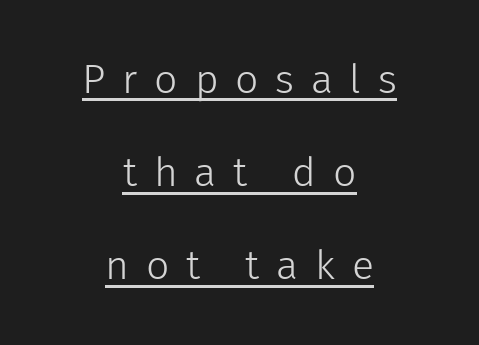
The rendering uses natural spacing where letterforms have individual widths. Posture: upright roman. In terms of leading, this rendering errs on the spacious side. The string is rendered with underlining switched on.
